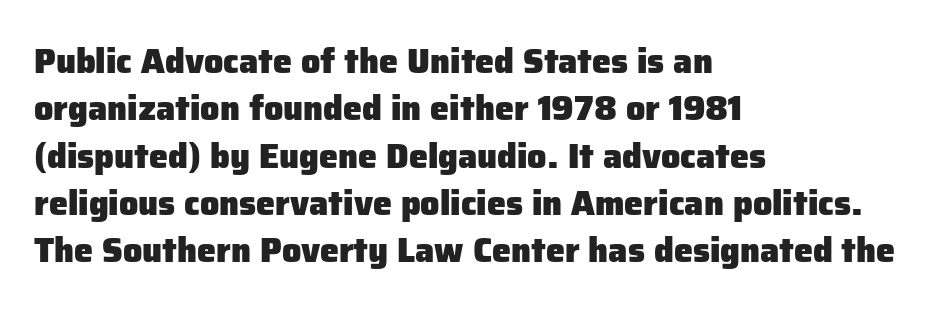
Q: Is the text bold? A: Yes.
Q: Is the text italic (slanted)? A: No, it is upright.
Q: Is the typeface a serif or a sans-serif typeface? A: Sans-serif.
Q: Is the text underlined? A: No.
Q: How is the paragraph aligned? A: Left-aligned.
Q: Is the spacing between letters normal or unusually wide? A: Normal.
Q: Is the spacing between lines tight, normal or loose? A: Normal.
Q: Width (condensed, normal, or wide)? A: Normal.
Q: Stroke contrast? A: Low.
Q: x-height? A: Medium.
Q: Monospaced? A: No.
